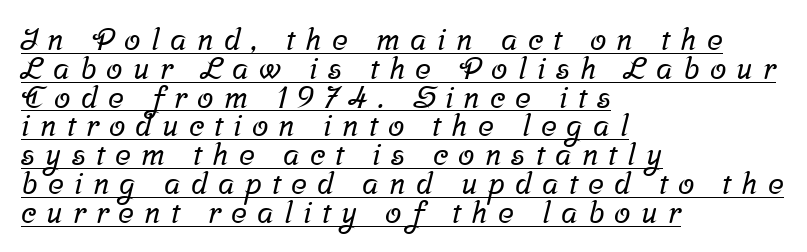
{"width": "normal", "stroke_contrast": "low", "x_height": "medium", "monospaced": "no", "underline": "yes", "align": "left", "line_spacing": "tight", "line_spacing_ratio": 0.96, "letter_spacing": "wide", "letter_spacing_em": 0.34, "glyph_px": 30}
